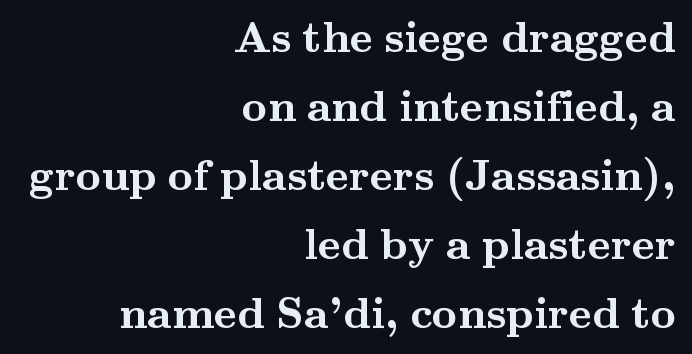
{"serif": "yes", "italic": "no", "bold": "yes", "weight": "semibold", "width": "wide", "stroke_contrast": "medium", "x_height": "small", "monospaced": "no", "underline": "no", "align": "right", "line_spacing": "normal", "line_spacing_ratio": 1.57, "letter_spacing": "normal", "letter_spacing_em": 0.0, "glyph_px": 44}
